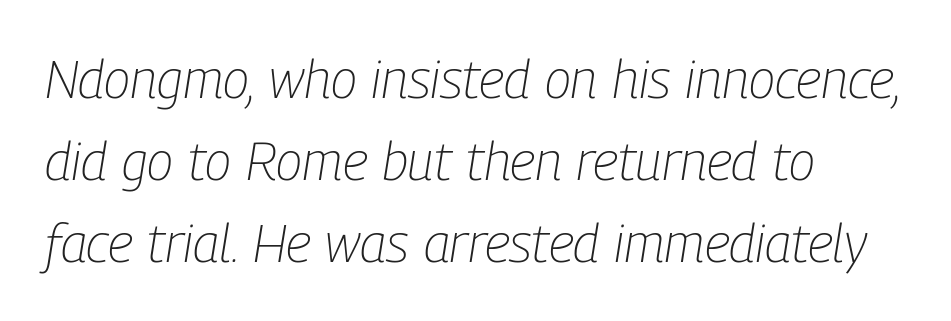
The image shows 54 px light, condensed type, italic (leaning right); set left-aligned, normal line spacing (1.52x), normal letter spacing, not underlined; low stroke contrast and a medium x-height.
